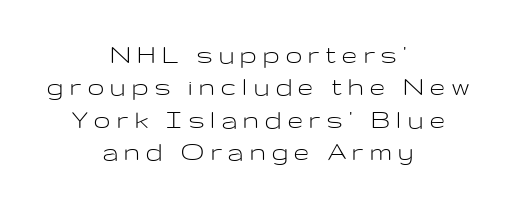
Does the leading feel generous? Not at all — it's pinched. The rag falls on both sides of this text block equally. Stroke terminals: plain, sans-serif. Each word looks stretched out because of the extra space between its letters. The rendering uses natural spacing where letterforms have individual widths.
